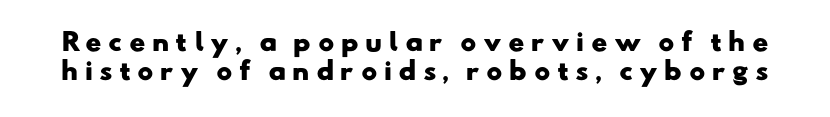
This rendering widens character spacing well past its baseline value. These lines carry a lot of weight — the face is fully bold. The area under the type is left untouched.
